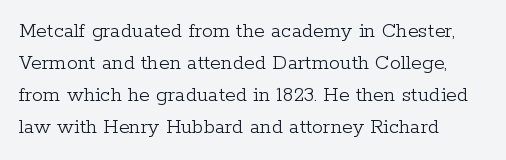
This sample uses an upright cut, with every glyph sitting square on the baseline. Check the space under the baseline: it is left empty. These lines are set flush left with a ragged right edge. Weight: not bold — regular or lighter.
